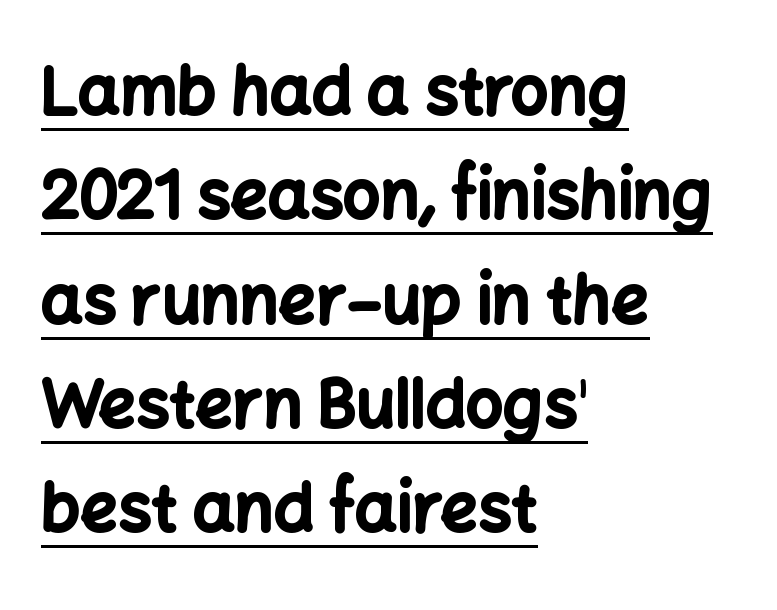
Q: Is the text bold? A: Yes.
Q: Is the text italic (slanted)? A: No, it is upright.
Q: Is the typeface a serif or a sans-serif typeface? A: Sans-serif.
Q: Is the text underlined? A: Yes.
Q: How is the paragraph aligned? A: Left-aligned.
Q: Is the spacing between letters normal or unusually wide? A: Normal.
Q: Is the spacing between lines tight, normal or loose? A: Normal.
Q: Width (condensed, normal, or wide)? A: Normal.
Q: Stroke contrast? A: Low.
Q: x-height? A: Medium.
Q: Monospaced? A: No.
